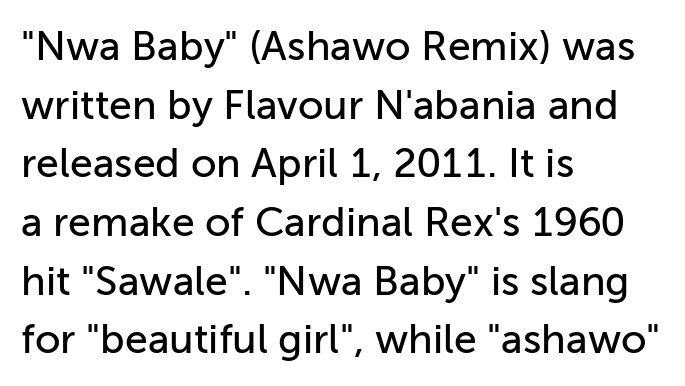
The string is rendered with underlining switched off. This is the regular roman posture of the typeface. The designer went with a sans here, leaving each stem footless. Letter spacing: default. A classic flush-left, rag-right setting is used for this passage. The passage shown stacks its lines at a standard gap.
